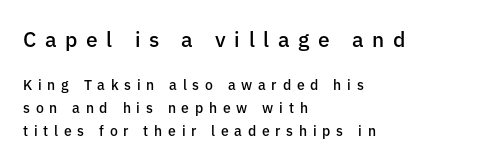
Q: Is the text bold? A: Semi-bold.
Q: Is the text italic (slanted)? A: No, it is upright.
Q: Is the text underlined? A: No.
Q: How is the paragraph aligned? A: Left-aligned.
Q: Is the spacing between letters normal or unusually wide? A: Unusually wide.
Q: Is the spacing between lines tight, normal or loose? A: Normal.
Q: Which block of text is set in a larger size, the first (top) or the second (bottom)? A: The first (top) one.
